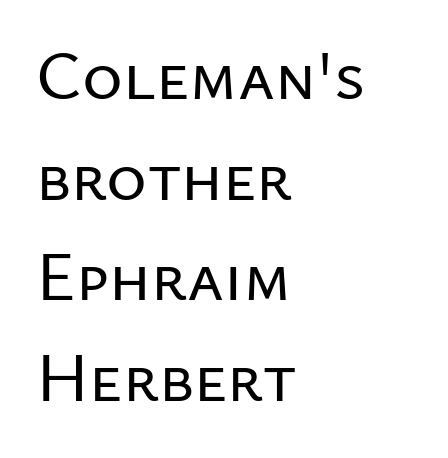
What kind of face is this? One without serifs — a sans. No italicization has been applied; the sample stays upright. A typesetter would call this proportional, since set widths differ per character. Default kerning and tracking; the words read as compact shapes. Regular leading.
